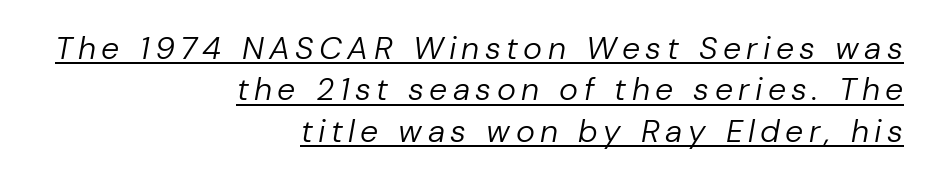
Honestly, the underline is the first thing you notice here. The font is comparable to plain body text, perhaps lighter. The leading is moderate, giving the passage an even texture. The whole block is typeset with a tilt. Varying glyph widths throughout — classic text-font behaviour. Is the block centered? No — it sits flush against the right margin.
